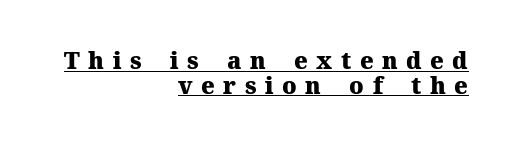
{"italic": "no", "bold": "yes", "underline": "yes", "align": "right", "line_spacing": "tight", "line_spacing_ratio": 1.07, "letter_spacing": "wide", "letter_spacing_em": 0.37, "glyph_px": 23}
